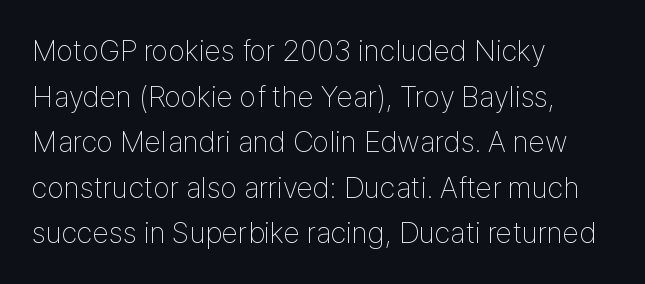
Baseline-to-baseline distance is the conventional proportion of letter height. Observe the absence of serifs on each vertical stroke in this sample. Any mark beneath the type? The region is blank. The gaps between neighbouring characters are ordinary and unremarkable. Here the designer chose a conventional face with non-uniform glyph widths.
